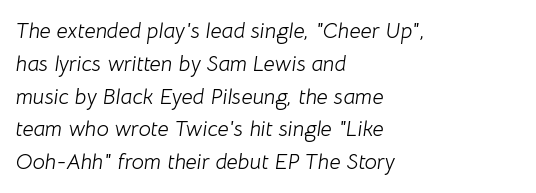
{"italic": "yes", "lean": "right", "slant_degrees": 8, "bold": "no", "underline": "no", "align": "left", "line_spacing": "normal", "line_spacing_ratio": 1.49, "letter_spacing": "normal", "letter_spacing_em": 0.0, "glyph_px": 22}
